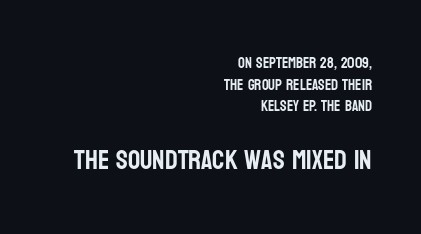
The second block has been scaled up relative to the first. The area under the type is left untouched. How are the letters spaced? Ordinarily, with no added tracking. Line spacing here is normal. The paragraph shown leans on its right margin.
